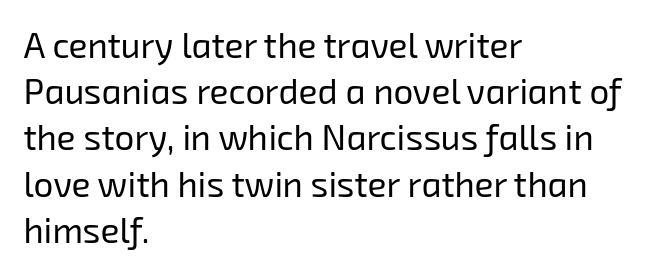
Q: Is the text bold? A: No.
Q: Is the typeface a serif or a sans-serif typeface? A: Sans-serif.
Q: Is the text underlined? A: No.
Q: How is the paragraph aligned? A: Left-aligned.
Q: Is the spacing between letters normal or unusually wide? A: Normal.
Q: Is the spacing between lines tight, normal or loose? A: Normal.
Q: Width (condensed, normal, or wide)? A: Normal.
Q: Stroke contrast? A: Low.
Q: x-height? A: Medium.
Q: Monospaced? A: No.
